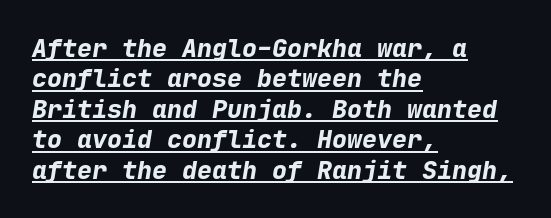
{"italic": "yes", "lean": "right", "slant_degrees": 9, "bold": "yes", "underline": "yes", "align": "left", "line_spacing_ratio": 1.22, "letter_spacing": "normal", "letter_spacing_em": 0.0, "glyph_px": 25}
